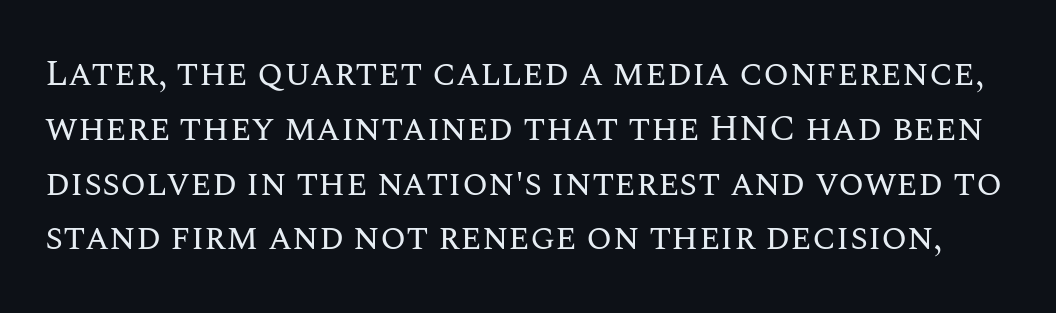
{"italic": "no", "bold": "no", "weight": "regular", "width": "normal", "stroke_contrast": "medium", "x_height": "large", "monospaced": "no", "underline": "no", "line_spacing": "normal", "line_spacing_ratio": 1.48, "letter_spacing": "normal", "letter_spacing_em": 0.0, "glyph_px": 37}
